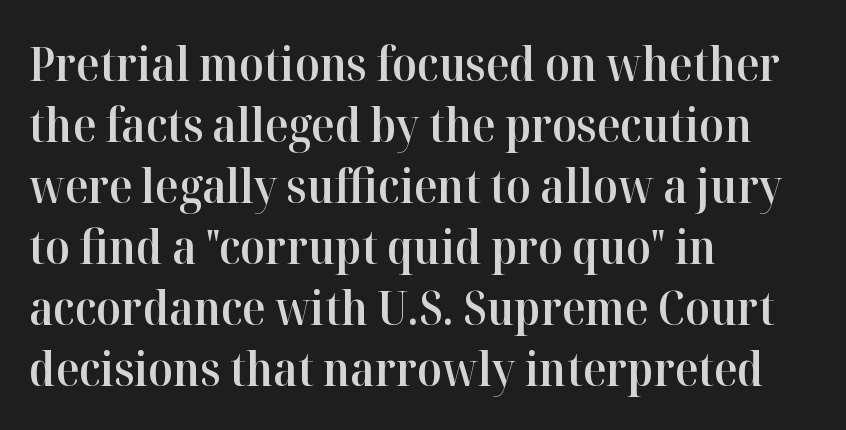
The image shows 48 px semibold serif type, upright; set left-aligned, normal line spacing (1.27x), normal letter spacing, not underlined; high stroke contrast and a medium x-height.
